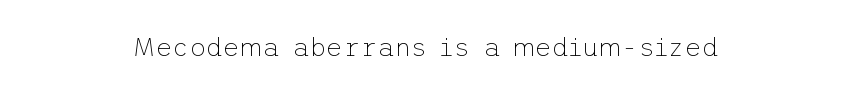
The image shows 26 px text type, upright; set centered, normal letter spacing, not underlined.
